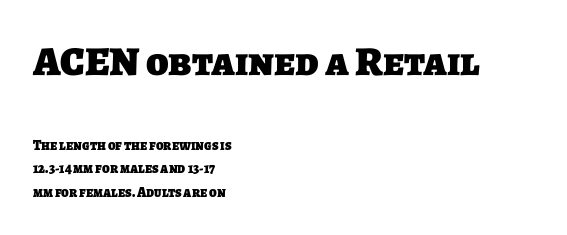
{"serif": "no", "bold": "yes", "weight": "heavy", "width": "normal", "stroke_contrast": "low", "x_height": "large", "monospaced": "no", "underline": "no", "align": "left", "line_spacing": "normal", "line_spacing_ratio": 1.68, "letter_spacing": "normal", "letter_spacing_em": 0.0, "larger_block": "first", "size_ratio": 2.93, "glyph_px": 41}
